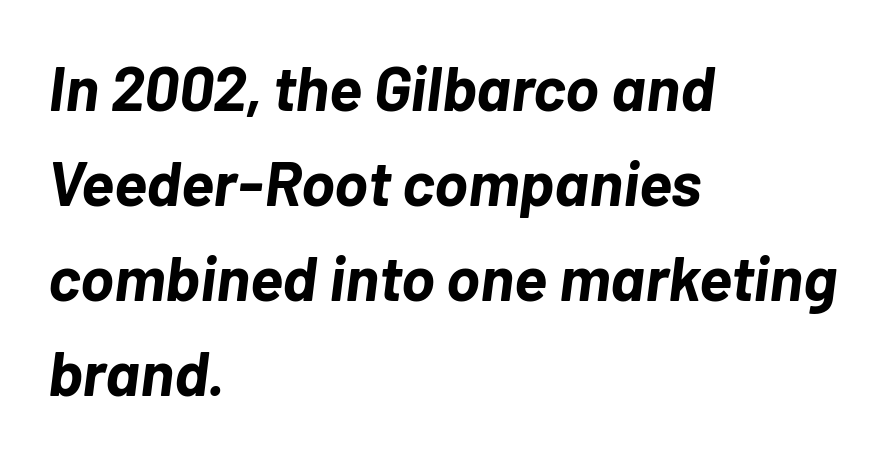
{"italic": "yes", "lean": "right", "slant_degrees": 7, "bold": "yes", "weight": "bold", "width": "normal", "stroke_contrast": "low", "x_height": "medium", "monospaced": "no", "underline": "no", "align": "left", "line_spacing": "normal", "line_spacing_ratio": 1.51, "letter_spacing": "normal", "letter_spacing_em": 0.0, "glyph_px": 63}
